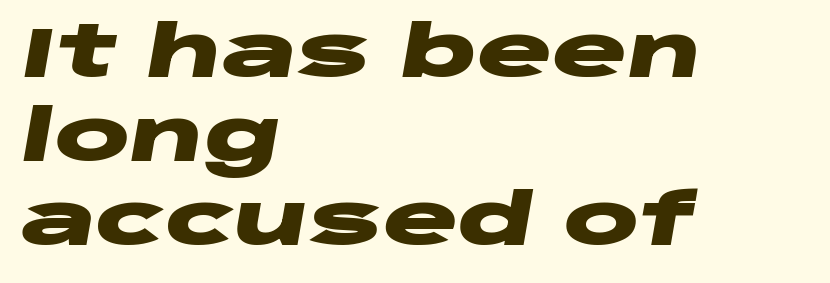
This rendering features lettering with no underline. Here the glyphs are tracked normally, forming tight word shapes. When letters slant like this, we call the style italic. Proportional: the letters do not fall into vertical columns. Stroke thickness is high; the sample reads as a true bold. The typesetter chose a ragged-right arrangement here.
